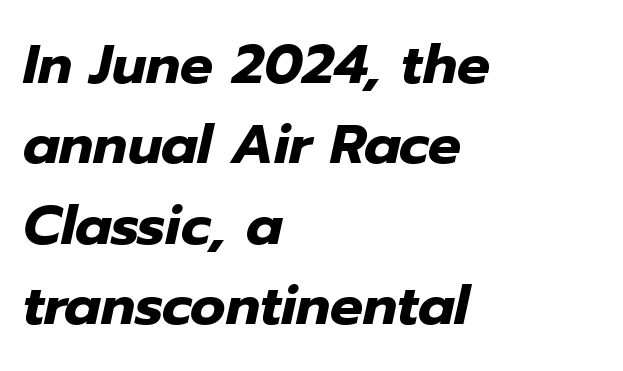
{"italic": "yes", "lean": "right", "slant_degrees": 12, "bold": "yes", "weight": "heavy", "width": "normal", "stroke_contrast": "low", "x_height": "medium", "monospaced": "no", "underline": "no", "align": "left", "line_spacing": "normal", "line_spacing_ratio": 1.46, "letter_spacing": "normal", "letter_spacing_em": 0.0, "glyph_px": 55}
